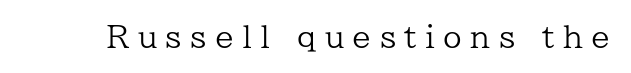
The image shows 30 px regular-weight serif type, upright; set unusually wide letter spacing (+0.28 em), not underlined; low stroke contrast and a medium x-height.
